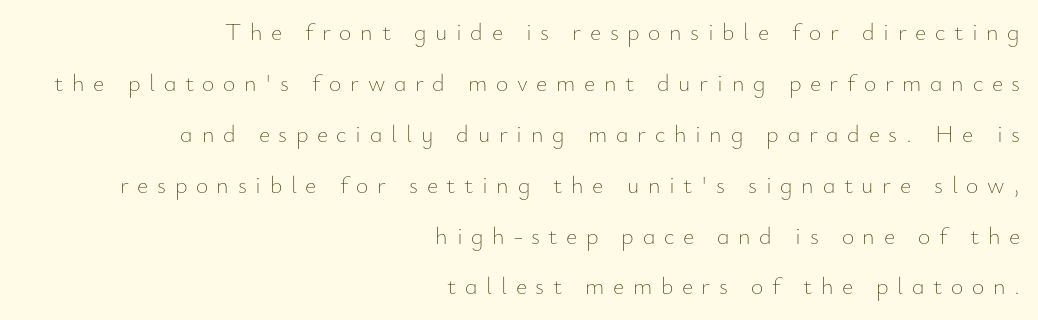
{"italic": "no", "bold": "no", "underline": "no", "align": "right", "line_spacing": "loose", "line_spacing_ratio": 2.12, "letter_spacing": "wide", "letter_spacing_em": 0.36, "glyph_px": 24}
